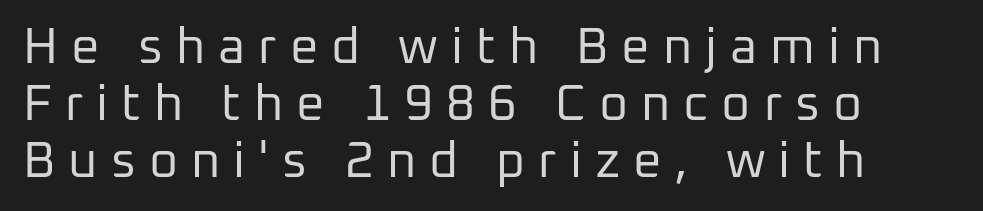
Q: Is the text bold? A: No.
Q: Is the text italic (slanted)? A: No, it is upright.
Q: Is the typeface a serif or a sans-serif typeface? A: Sans-serif.
Q: Is the text underlined? A: No.
Q: How is the paragraph aligned? A: Left-aligned.
Q: Is the spacing between letters normal or unusually wide? A: Unusually wide.
Q: Is the spacing between lines tight, normal or loose? A: Tight.
Q: Width (condensed, normal, or wide)? A: Normal.
Q: Stroke contrast? A: Low.
Q: x-height? A: Medium.
Q: Monospaced? A: No.
